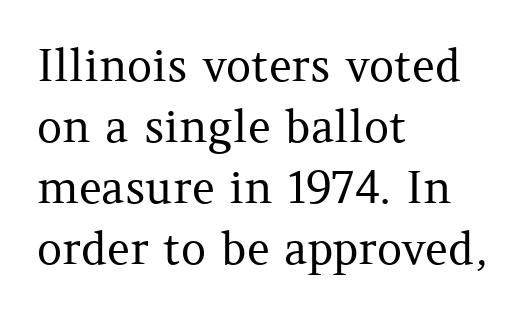
{"serif": "yes", "italic": "no", "bold": "no", "weight": "regular", "width": "normal", "stroke_contrast": "medium", "x_height": "medium", "monospaced": "no", "underline": "no", "align": "left", "line_spacing": "normal", "line_spacing_ratio": 1.39, "letter_spacing": "normal", "letter_spacing_em": 0.0, "glyph_px": 44}
